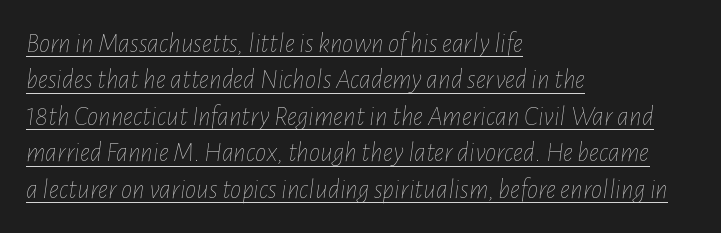
The image shows 28 px thin, condensed type, italic (leaning right); set left-aligned, normal line spacing (1.3x), normal letter spacing, underlined; low stroke contrast and a medium x-height.
